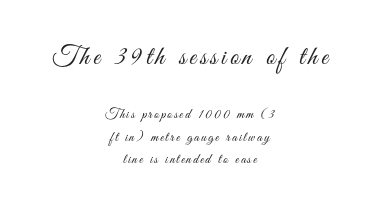
Vertical spacing — default. The first block has been scaled up relative to the second. Honestly, there is no underline to notice here at all.
